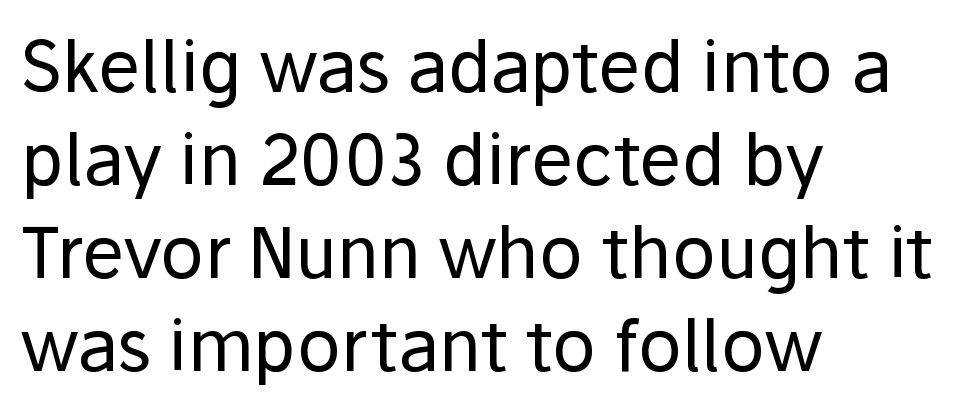
The image shows 71 px regular-weight sans-serif type, upright; set left-aligned, normal line spacing (1.31x), normal letter spacing, not underlined; low stroke contrast and a medium x-height.
